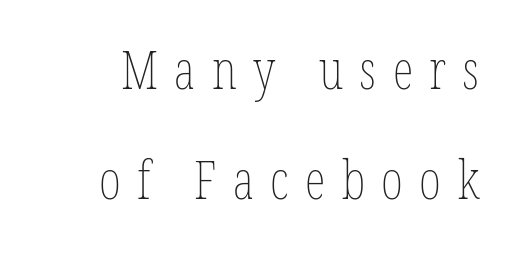
Q: Is the text bold? A: No.
Q: Is the text italic (slanted)? A: No, it is upright.
Q: Is the text underlined? A: No.
Q: Is the spacing between letters normal or unusually wide? A: Unusually wide.
Q: Is the spacing between lines tight, normal or loose? A: Loose.
Q: Width (condensed, normal, or wide)? A: Condensed.
Q: Stroke contrast? A: Low.
Q: x-height? A: Medium.
Q: Monospaced? A: No.
